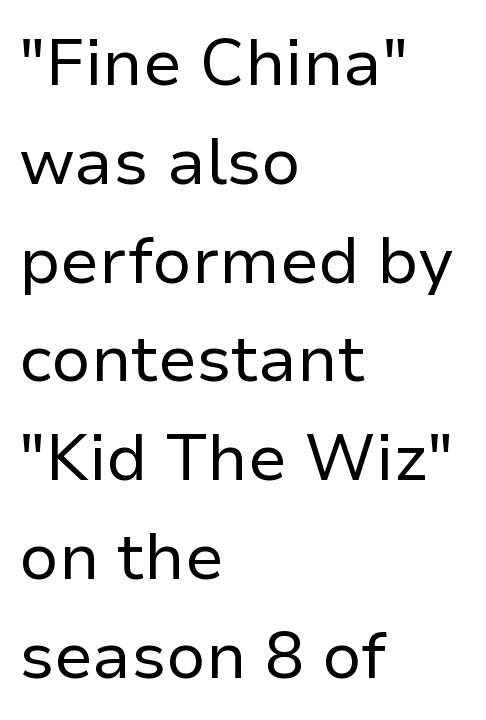
A typesetter would mark this as roman, not italic. This rendering features lettering with no underline. Regarding serifs, this sample does without them. The leading is moderate, giving the passage an even texture. Think of a printed novel: that variable character pitch is what you see here.
